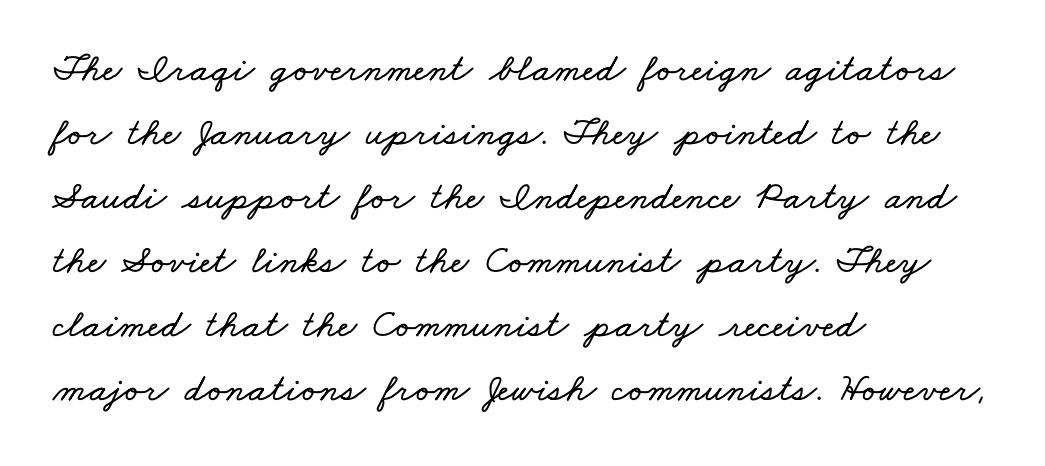
Glyph-to-glyph distance matches everyday printed text. Anything drawn beneath the words? Only blank space. All the whitespace from short lines collects on the right. Vertically, the passage feels balanced, rows spaced as you'd expect. These lines are rendered in a variable-pitch font.
